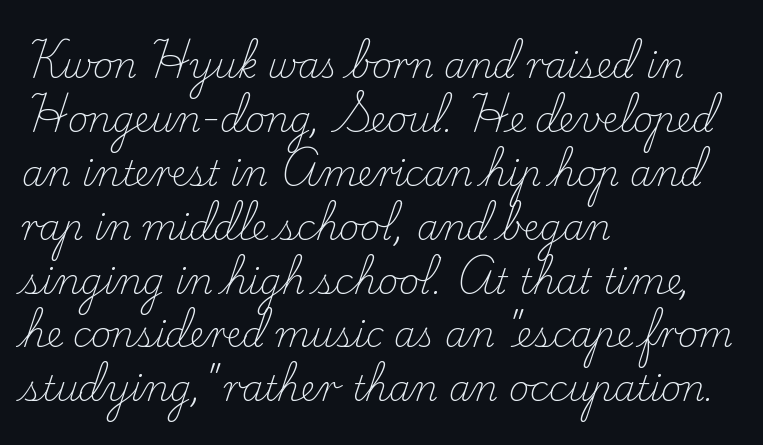
Q: Is the text bold? A: No.
Q: Is the text italic (slanted)? A: Yes.
Q: Is the typeface a serif or a sans-serif typeface? A: Serif.
Q: Is the text underlined? A: No.
Q: How is the paragraph aligned? A: Left-aligned.
Q: Is the spacing between letters normal or unusually wide? A: Normal.
Q: Is the spacing between lines tight, normal or loose? A: Normal.
Q: Width (condensed, normal, or wide)? A: Normal.
Q: Stroke contrast? A: Low.
Q: x-height? A: Small.
Q: Monospaced? A: No.
